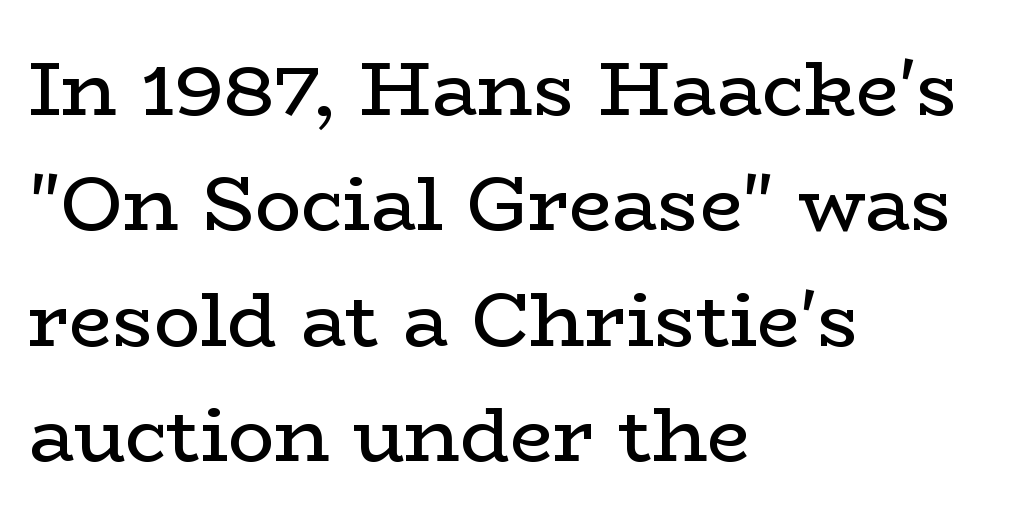
The line-height multiplier appears to be the usual default. No heavy texture on the line: the type isn't bold. Each letter's strokes conclude with small projecting serifs. The type is set solid horizontally, with unmodified tracking. The space beneath each line is pristine and unruled. Layout note: lines flush left.
